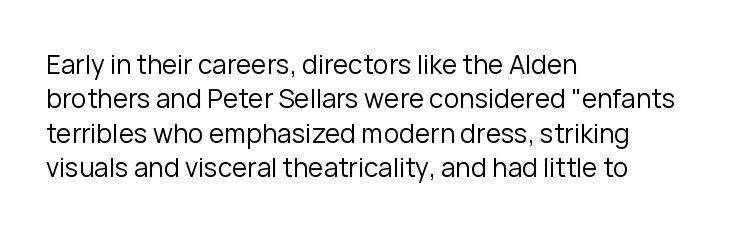
{"italic": "no", "bold": "no", "underline": "no", "align": "left", "line_spacing": "normal", "line_spacing_ratio": 1.32, "letter_spacing": "normal", "letter_spacing_em": 0.0, "glyph_px": 26}
